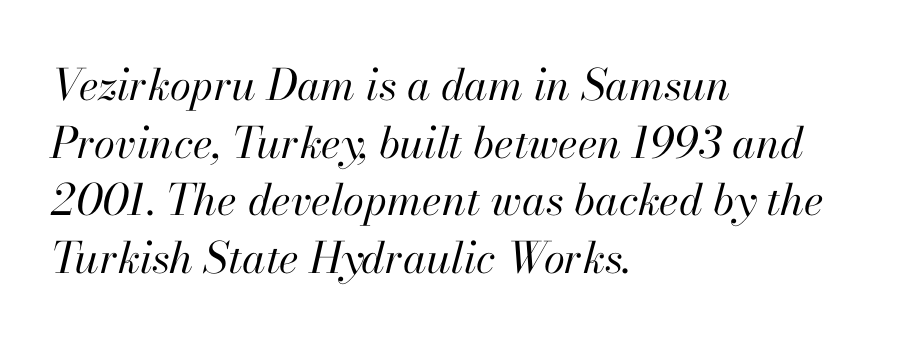
A typesetter would call this proportional, since set widths differ per character. Style check: oblique. How are the letters spaced? Ordinarily, with no added tracking. The setting favours the left margin, as ordinary paragraphs usually do. Heaviness? Minimal to ordinary, like unemphasized prose. The line-height multiplier appears to be the usual default.
